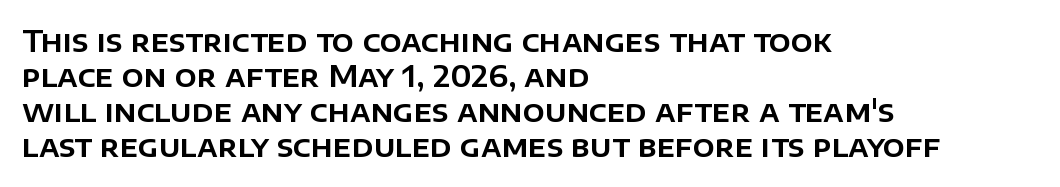
Q: Is the text italic (slanted)? A: No, it is upright.
Q: Is the typeface a serif or a sans-serif typeface? A: Sans-serif.
Q: Is the text underlined? A: No.
Q: How is the paragraph aligned? A: Left-aligned.
Q: Is the spacing between letters normal or unusually wide? A: Normal.
Q: Width (condensed, normal, or wide)? A: Normal.
Q: Stroke contrast? A: Low.
Q: x-height? A: Large.
Q: Monospaced? A: No.
